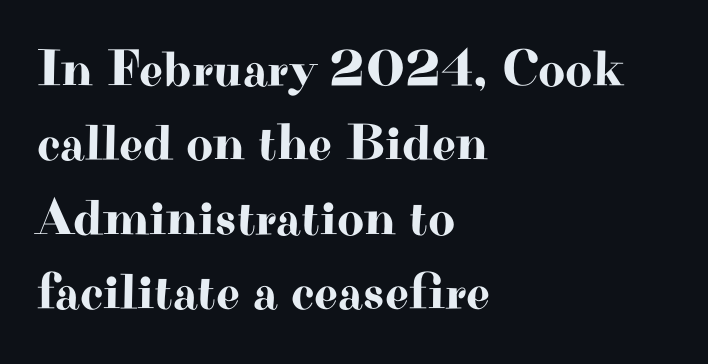
Q: Is the text italic (slanted)? A: No, it is upright.
Q: Is the typeface a serif or a sans-serif typeface? A: Serif.
Q: Is the text underlined? A: No.
Q: How is the paragraph aligned? A: Left-aligned.
Q: Is the spacing between letters normal or unusually wide? A: Normal.
Q: Is the spacing between lines tight, normal or loose? A: Normal.
Q: Width (condensed, normal, or wide)? A: Wide.
Q: Stroke contrast? A: High.
Q: x-height? A: Small.
Q: Monospaced? A: No.
